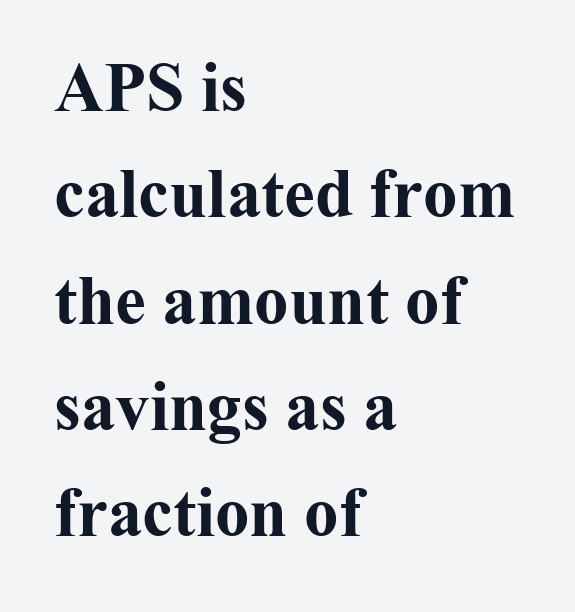
{"serif": "yes", "italic": "no", "bold": "yes", "weight": "bold", "width": "normal", "stroke_contrast": "medium", "x_height": "medium", "monospaced": "no", "underline": "no", "align": "left", "line_spacing": "normal", "line_spacing_ratio": 1.54, "letter_spacing": "normal", "letter_spacing_em": 0.0, "glyph_px": 69}
